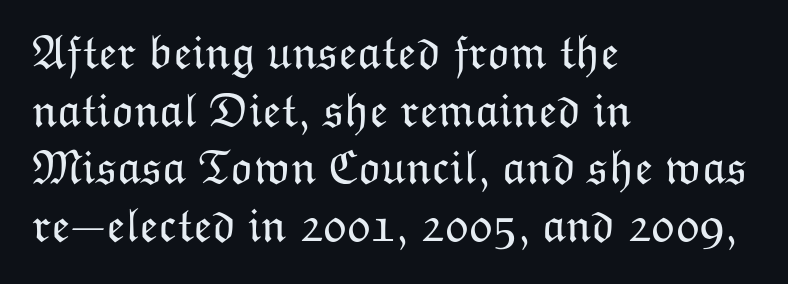
The image shows 48 px light type, upright; set left-aligned, line spacing 1.2x, normal letter spacing, not underlined; low stroke contrast and a medium x-height.
